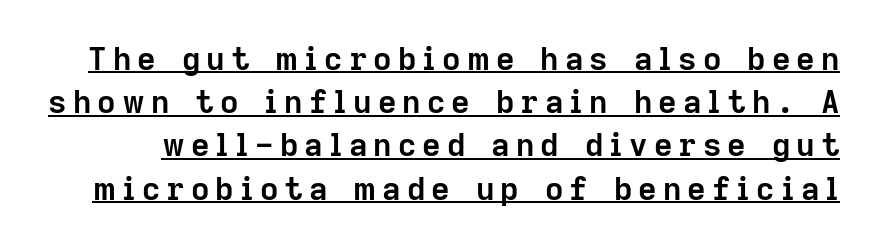
Proportional: the letters do not fall into vertical columns. Each glyph is drawn with heavy, bold strokes. Underlining? Definitely there. The rendering uses a moderate line-height, typical for paragraphs. Characters remain perfectly vertical along every line. Look at the bottom of the vertical strokes: they stop flat, with no serifs.
